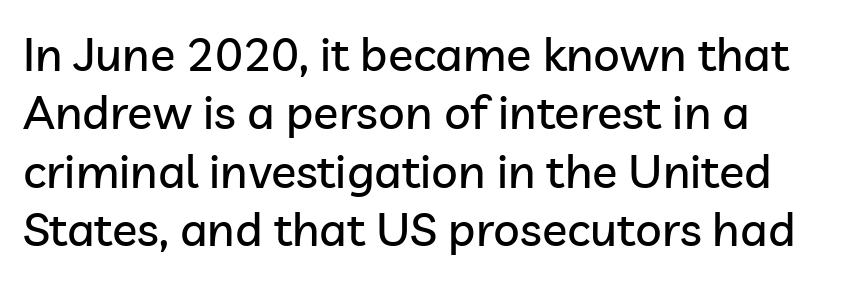
Q: Is the text italic (slanted)? A: No, it is upright.
Q: Is the typeface a serif or a sans-serif typeface? A: Sans-serif.
Q: Is the text underlined? A: No.
Q: How is the paragraph aligned? A: Left-aligned.
Q: Is the spacing between letters normal or unusually wide? A: Normal.
Q: Width (condensed, normal, or wide)? A: Normal.
Q: Stroke contrast? A: Low.
Q: x-height? A: Medium.
Q: Monospaced? A: No.
